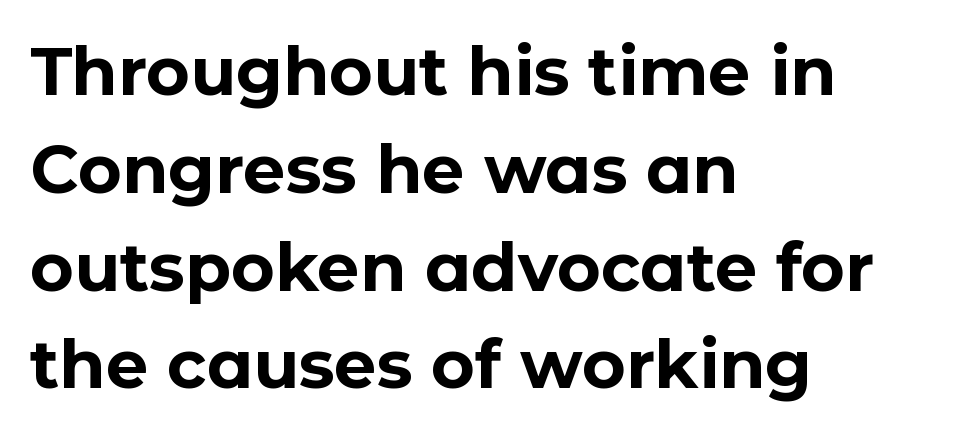
The image shows 67 px bold sans-serif type, upright; set left-aligned, normal line spacing (1.46x), normal letter spacing, not underlined; low stroke contrast and a medium x-height.
